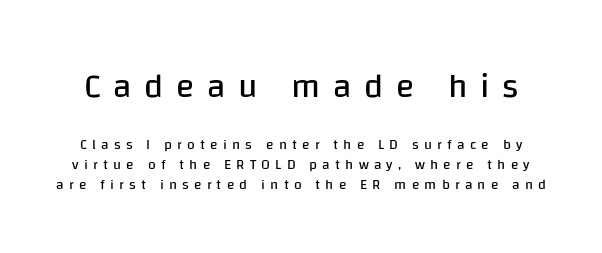
Q: Is the text bold? A: No.
Q: Is the text italic (slanted)? A: No, it is upright.
Q: Is the typeface a serif or a sans-serif typeface? A: Sans-serif.
Q: Is the text underlined? A: No.
Q: Is the spacing between letters normal or unusually wide? A: Unusually wide.
Q: Is the spacing between lines tight, normal or loose? A: Normal.
Q: Which block of text is set in a larger size, the first (top) or the second (bottom)? A: The first (top) one.
Q: Width (condensed, normal, or wide)? A: Normal.
Q: Stroke contrast? A: Low.
Q: x-height? A: Large.
Q: Monospaced? A: No.
